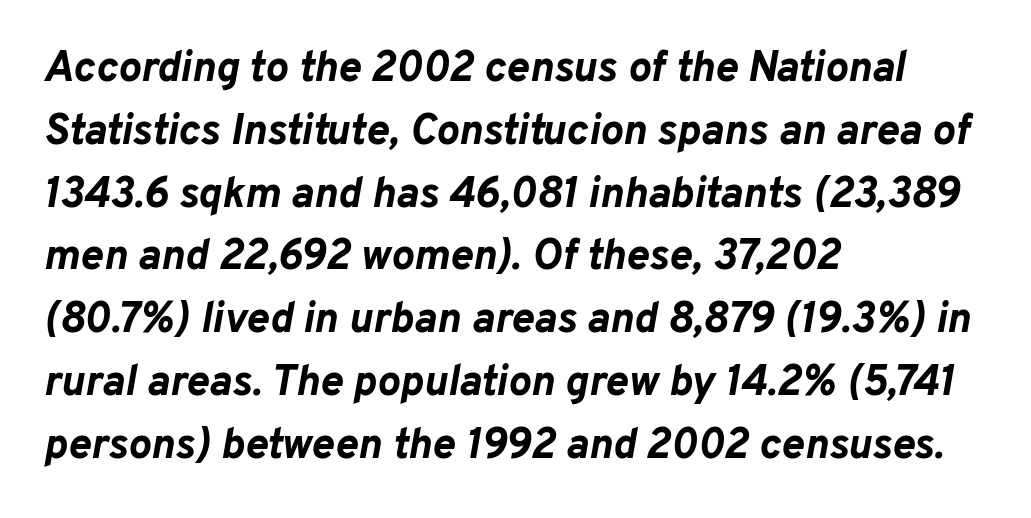
The image shows 43 px bold type, italic (leaning right); set left-aligned, normal line spacing (1.46x), normal letter spacing, not underlined; low stroke contrast and a medium x-height.
